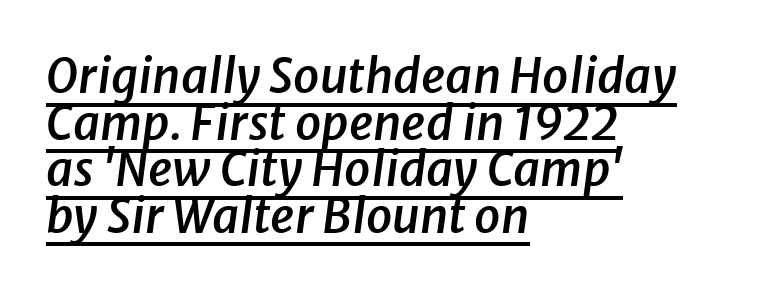
{"italic": "yes", "lean": "right", "slant_degrees": 8, "bold": "semi", "weight": "semibold", "width": "normal", "stroke_contrast": "low", "x_height": "medium", "monospaced": "no", "underline": "yes", "align": "left", "line_spacing": "tight", "line_spacing_ratio": 0.99, "letter_spacing": "normal", "letter_spacing_em": 0.0, "glyph_px": 47}
